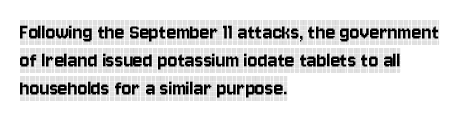
Q: Is the text italic (slanted)? A: No, it is upright.
Q: Is the text underlined? A: No.
Q: How is the paragraph aligned? A: Left-aligned.
Q: Is the spacing between letters normal or unusually wide? A: Normal.
